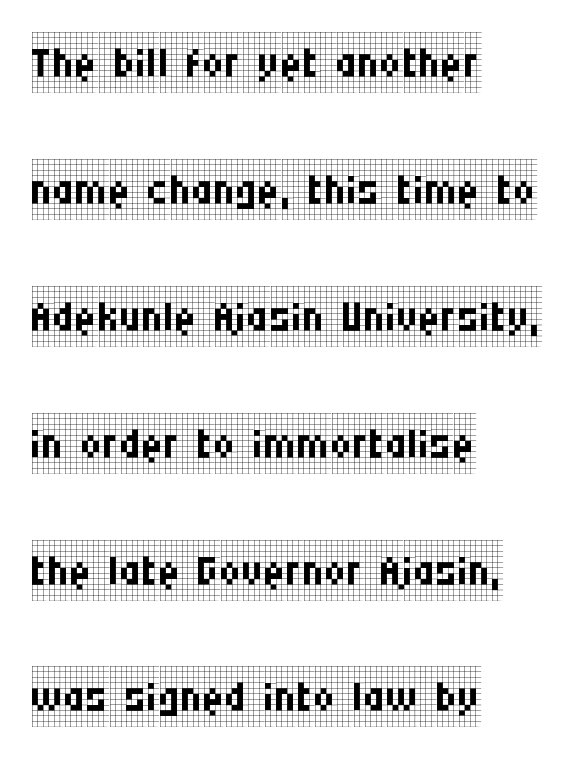
The image shows 61 px regular-weight, condensed serif type, upright; set left-aligned, loose line spacing (2.08x), normal letter spacing, not underlined; low stroke contrast and a large x-height.
